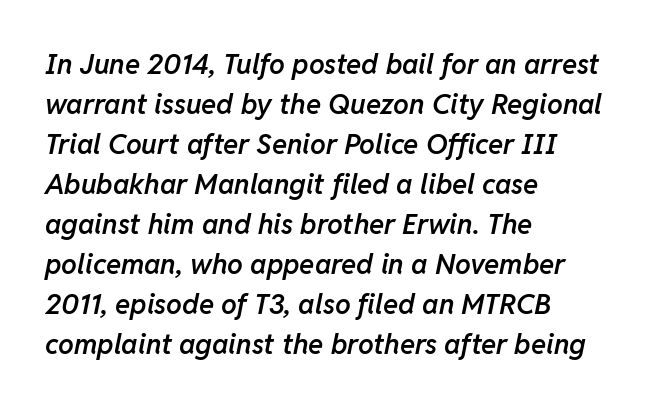
The image shows 28 px semibold type, italic (leaning right); set left-aligned, normal line spacing (1.43x), normal letter spacing, not underlined; low stroke contrast and a medium x-height.
